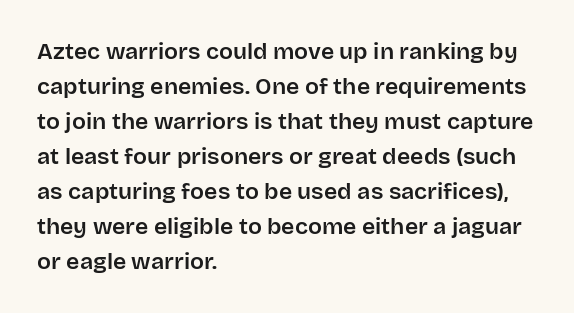
Left-aligned paragraph, ragged on the right. This sample uses an upright cut, with every glyph sitting square on the baseline. Only glyphs here, with clear space below each row. In terms of letterspacing, this is plain default setting. The line-height multiplier appears to be the usual default.
